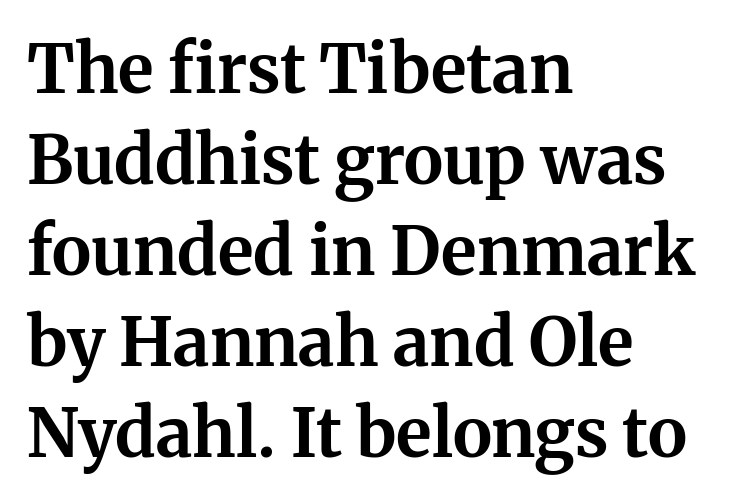
Q: Is the text bold? A: Yes.
Q: Is the text italic (slanted)? A: No, it is upright.
Q: Is the typeface a serif or a sans-serif typeface? A: Serif.
Q: Is the text underlined? A: No.
Q: How is the paragraph aligned? A: Left-aligned.
Q: Is the spacing between letters normal or unusually wide? A: Normal.
Q: Is the spacing between lines tight, normal or loose? A: Normal.
Q: Width (condensed, normal, or wide)? A: Normal.
Q: Stroke contrast? A: Medium.
Q: x-height? A: Medium.
Q: Monospaced? A: No.
